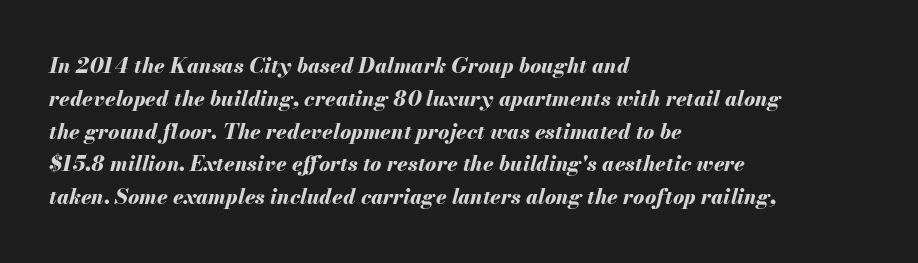
It's the slanting kind of type. These lines sit exactly where default settings would place them. This rendering uses left alignment, leaving the right contour irregular. The rendering keeps characters at their native spacing. The area under the type is left untouched.
